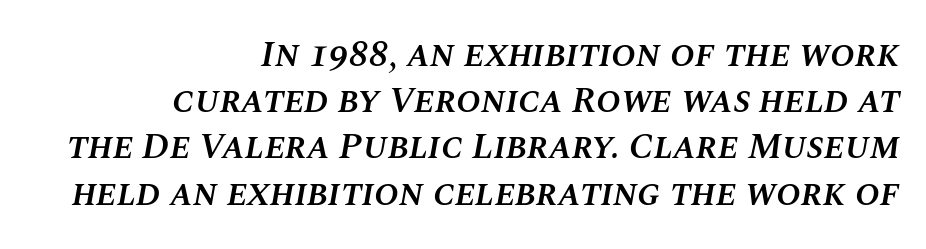
The image shows 37 px semibold type, italic (leaning right); set right-aligned, normal line spacing (1.25x), normal letter spacing, not underlined; medium stroke contrast and a large x-height.
